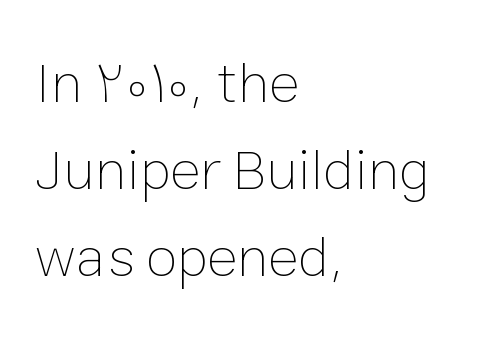
The type sits square on the baseline with zero lean. Character widths vary here, with narrow letters taking less room than wide ones. This block has exactly the height ordinary leading produces. Short note: letters normally spaced. Decoration check: the copy has no underline.
